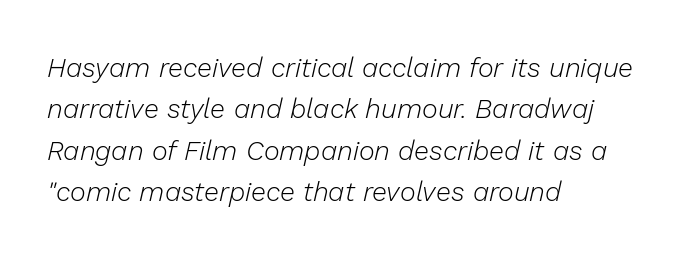
The image shows 27 px text type, italic (leaning right); set left-aligned, normal line spacing (1.53x), normal letter spacing, not underlined.
